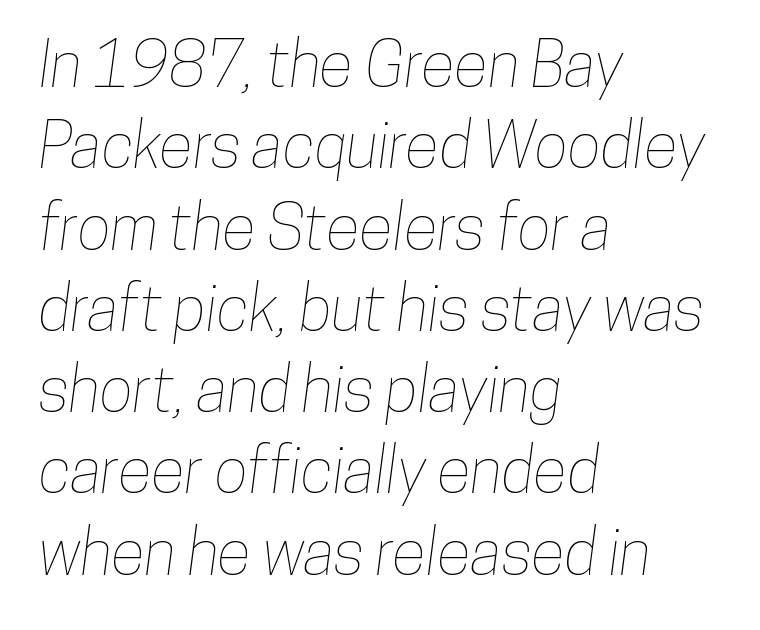
The image shows 63 px condensed type; set left-aligned, normal line spacing (1.29x), normal letter spacing, not underlined; low stroke contrast and a medium x-height.
